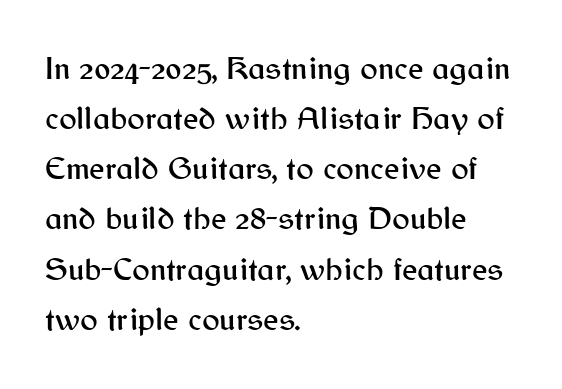
The image shows 33 px sans-serif type, upright; set left-aligned, normal line spacing (1.52x), normal letter spacing, not underlined; medium stroke contrast and a medium x-height.
